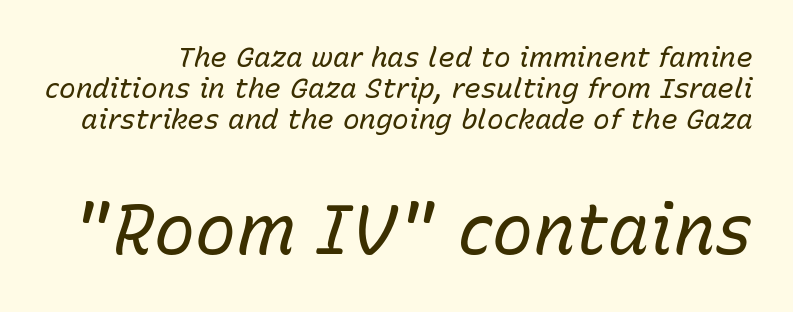
Q: Is the text bold? A: No.
Q: Is the text italic (slanted)? A: Yes, it leans right by about 15 degrees.
Q: Is the text underlined? A: No.
Q: Is the spacing between letters normal or unusually wide? A: Normal.
Q: Is the spacing between lines tight, normal or loose? A: Tight.
Q: Which block of text is set in a larger size, the first (top) or the second (bottom)? A: The second (bottom) one.
Q: Width (condensed, normal, or wide)? A: Normal.
Q: Stroke contrast? A: Low.
Q: x-height? A: Medium.
Q: Monospaced? A: No.
